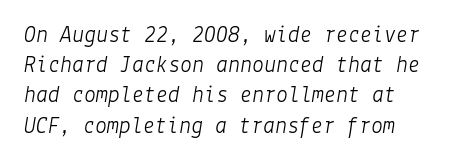
Q: Is the text bold? A: No.
Q: Is the text italic (slanted)? A: Yes, it leans right by about 9 degrees.
Q: Is the text underlined? A: No.
Q: Is the spacing between letters normal or unusually wide? A: Normal.
Q: Is the spacing between lines tight, normal or loose? A: Normal.
